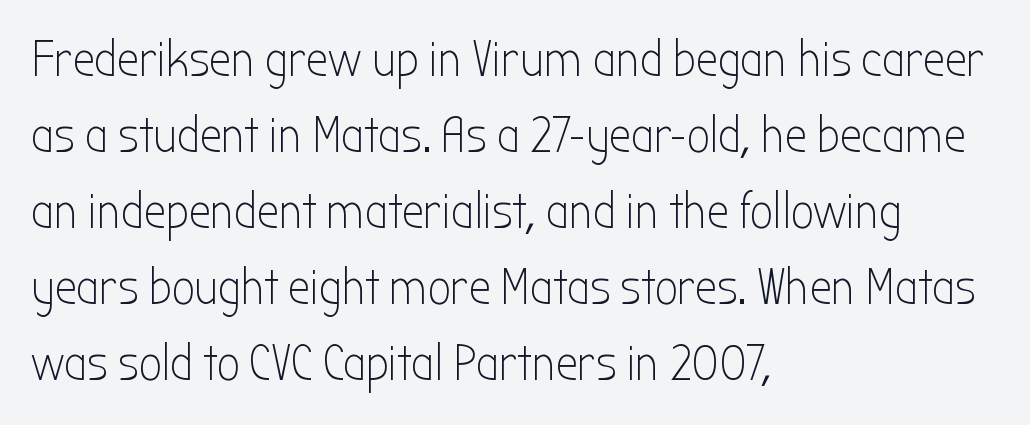
Weight class: somewhere from thin through regular. The gap between lines stays unmarked. Is this a sans? Yes — the strokes have no serifs. Layout note: lines flush left. A typesetter would call this proportional, since set widths differ per character. Notice how the stems are strictly vertical — no italics here.
